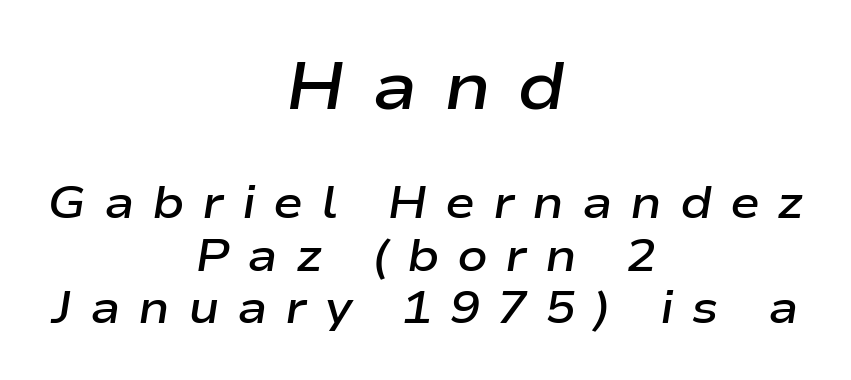
The image shows 67 px semibold, wide type, italic (leaning right); set centered, line spacing 1.16x, unusually wide letter spacing (+0.39 em), not underlined; the first (top) block is 1.49x larger; low stroke contrast and a medium x-height.
